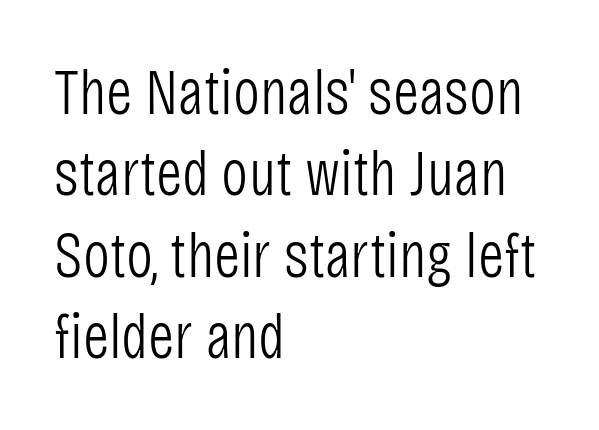
The image shows 64 px light, condensed sans-serif type, upright; set left-aligned, normal line spacing (1.27x), normal letter spacing, not underlined; low stroke contrast and a large x-height.
